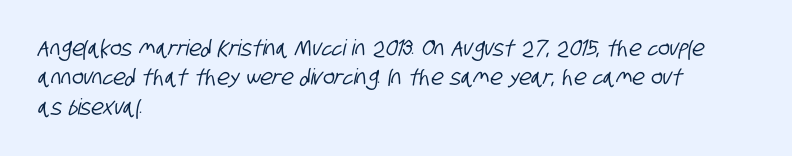
The image shows 22 px text type; set left-aligned, normal line spacing (1.34x), normal letter spacing, not underlined.
